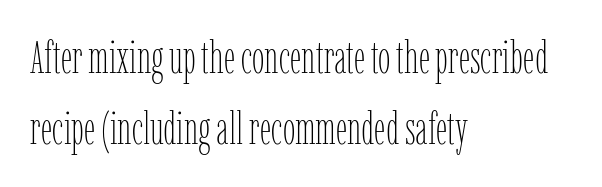
The image shows 45 px thin, condensed type, upright; set left-aligned, normal line spacing (1.58x), normal letter spacing, not underlined; low stroke contrast and a medium x-height.
